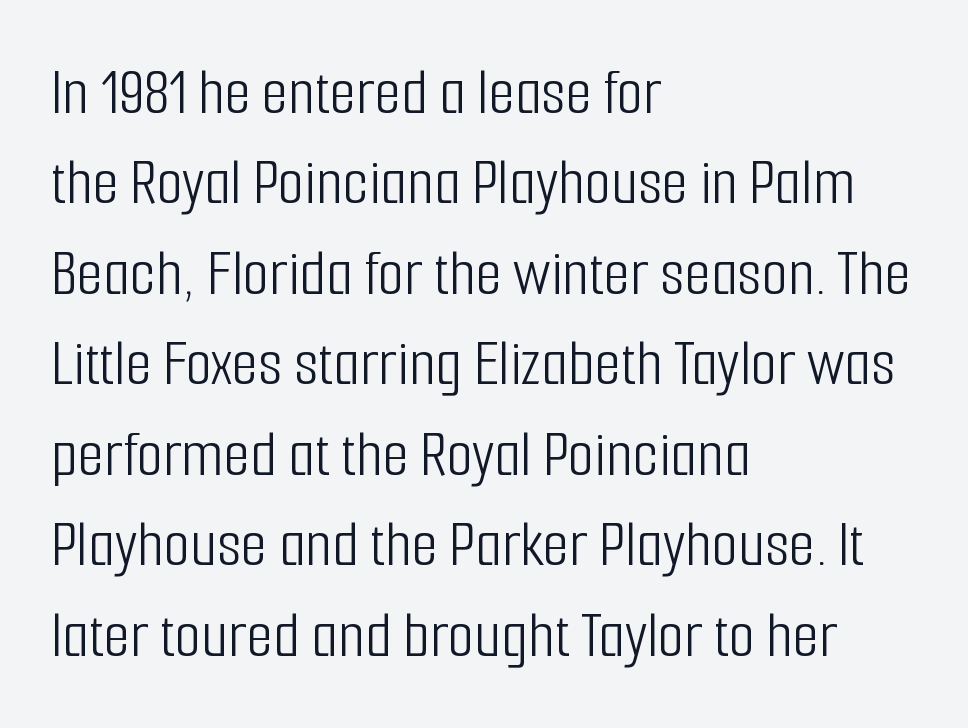
The image shows 68 px light, condensed sans-serif type, upright; set left-aligned, normal line spacing (1.33x), normal letter spacing, not underlined; low stroke contrast and a medium x-height.
